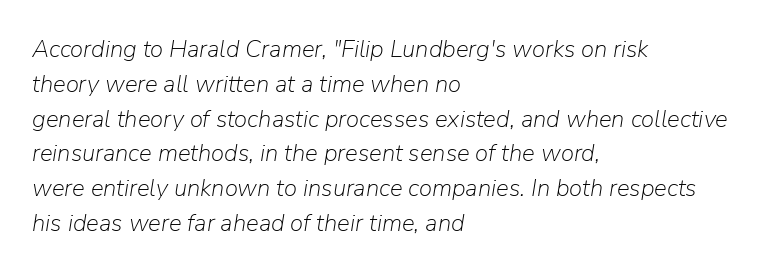
Typeset ragged right — the left edge is the straight one. The gaps between neighbouring characters are ordinary and unremarkable. The passage shown is not bold in any degree. The rows are spaced the way most documents space them.
